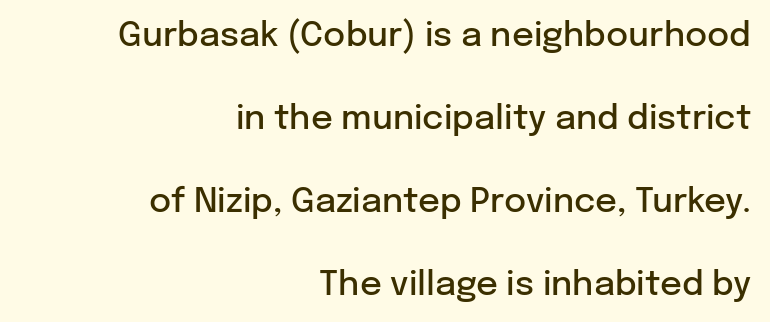
{"serif": "no", "italic": "no", "bold": "semi", "weight": "semibold", "width": "normal", "stroke_contrast": "low", "x_height": "medium", "monospaced": "no", "underline": "no", "align": "right", "line_spacing": "loose", "line_spacing_ratio": 2.44, "letter_spacing": "normal", "letter_spacing_em": 0.0, "glyph_px": 34}
